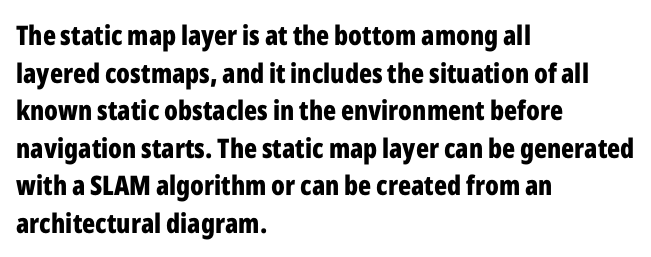
{"italic": "no", "bold": "yes", "underline": "no", "align": "left", "line_spacing": "normal", "line_spacing_ratio": 1.39, "letter_spacing": "normal", "letter_spacing_em": 0.0, "glyph_px": 27}
